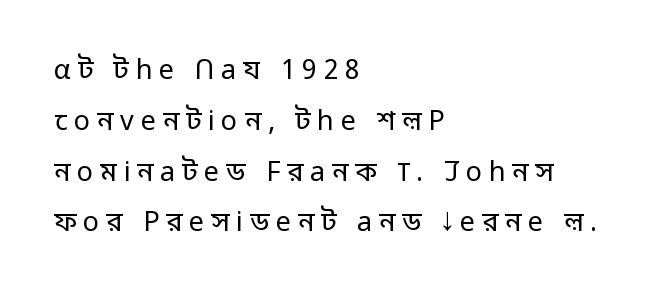
{"italic": "no", "bold": "no", "underline": "no", "align": "left", "line_spacing_ratio": 1.88, "letter_spacing": "wide", "letter_spacing_em": 0.25, "glyph_px": 27}
